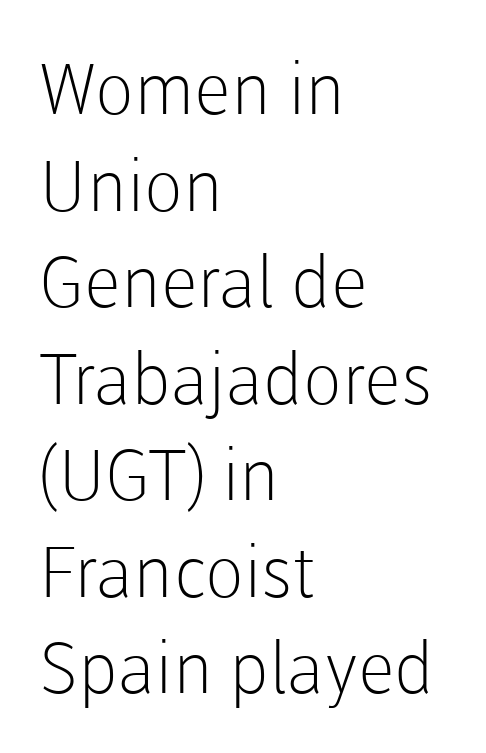
The image shows 71 px light sans-serif type, upright; set left-aligned, normal line spacing (1.36x), normal letter spacing, not underlined; low stroke contrast and a medium x-height.
